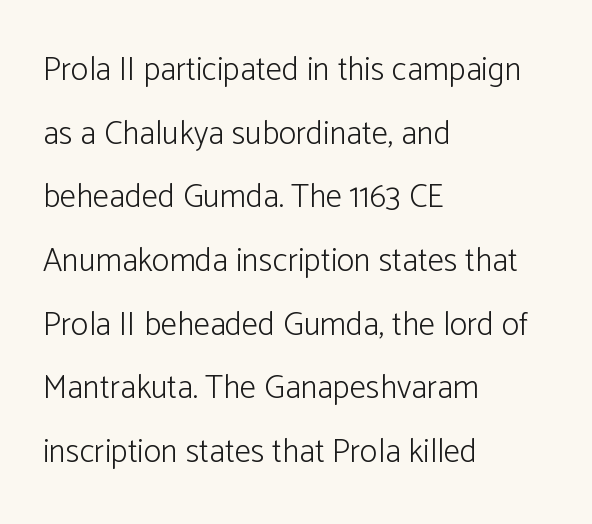
The image shows 33 px light sans-serif type, upright; set left-aligned, loose line spacing (1.93x), normal letter spacing, not underlined; low stroke contrast and a medium x-height.
